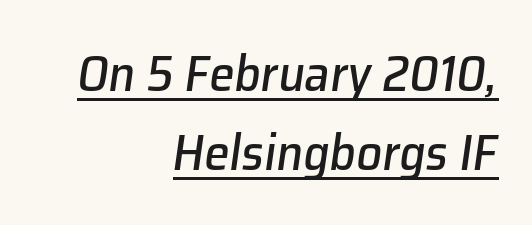
Q: Is the text italic (slanted)? A: Yes, it leans right by about 8 degrees.
Q: Is the text underlined? A: Yes.
Q: How is the paragraph aligned? A: Right-aligned.
Q: Is the spacing between letters normal or unusually wide? A: Normal.
Q: Is the spacing between lines tight, normal or loose? A: Normal.
Q: Width (condensed, normal, or wide)? A: Normal.
Q: Stroke contrast? A: Low.
Q: x-height? A: Medium.
Q: Monospaced? A: No.
